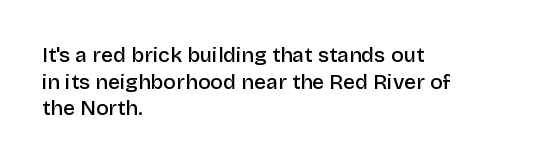
The image shows 21 px text type, upright; set left-aligned, normal line spacing (1.27x), normal letter spacing, not underlined.
